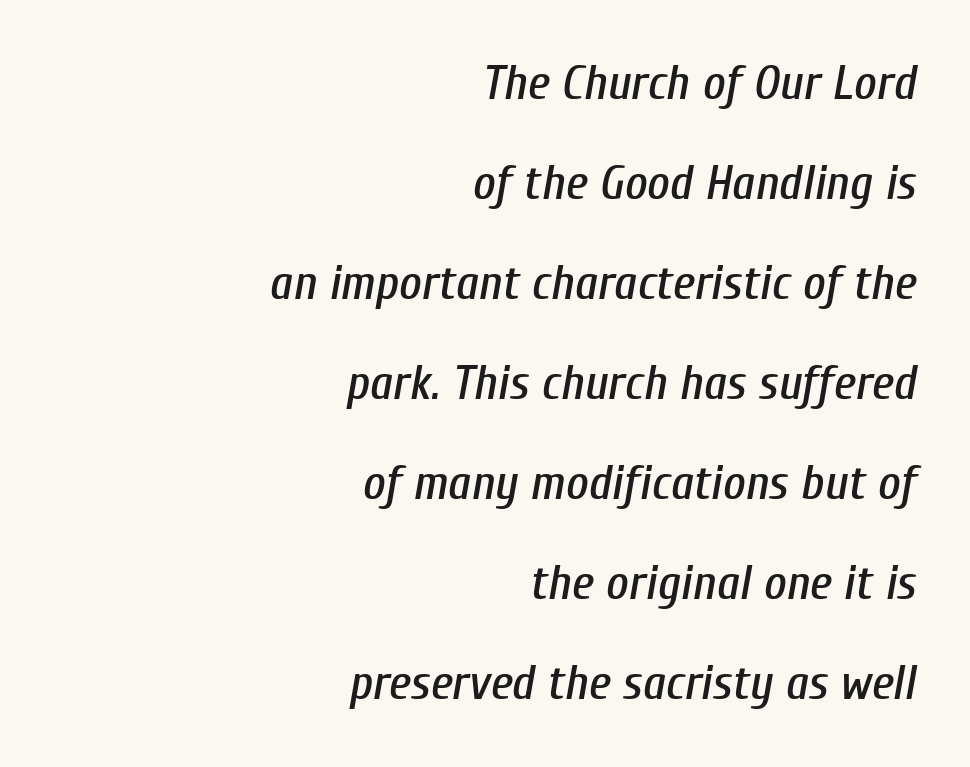
{"italic": "yes", "lean": "right", "slant_degrees": 10, "width": "condensed", "stroke_contrast": "low", "x_height": "medium", "monospaced": "no", "underline": "no", "align": "right", "line_spacing": "loose", "line_spacing_ratio": 2.04, "letter_spacing": "normal", "letter_spacing_em": 0.0, "glyph_px": 49}
